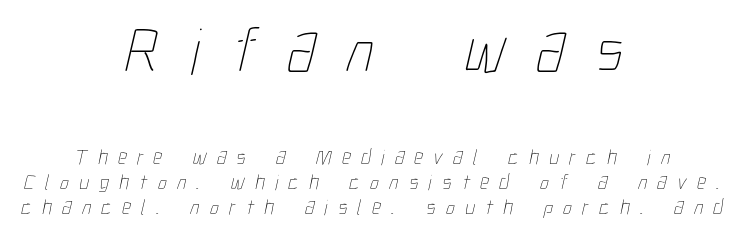
The image shows 66 px thin, condensed type; set centered, tight line spacing (1.14x), unusually wide letter spacing (+0.47 em), not underlined; the first (top) block is 3.0x larger; low stroke contrast and a medium x-height.
